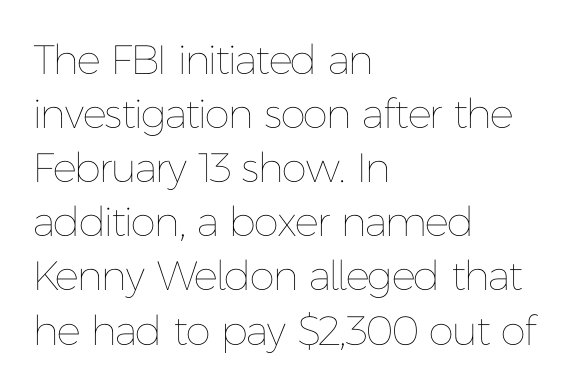
{"italic": "no", "bold": "no", "weight": "thin", "width": "normal", "stroke_contrast": "low", "x_height": "medium", "monospaced": "no", "underline": "no", "align": "left", "line_spacing": "normal", "line_spacing_ratio": 1.32, "letter_spacing": "normal", "letter_spacing_em": 0.0, "glyph_px": 41}
